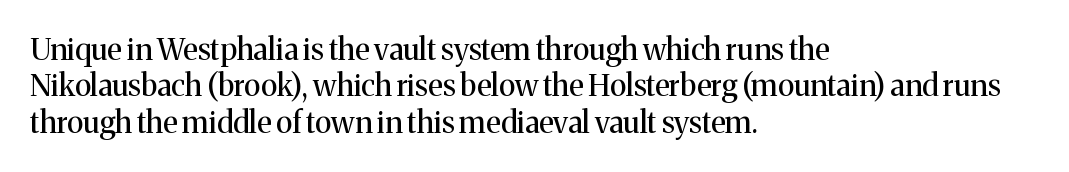
Short note: letters normally spaced. Just letters on the line, the space beneath them empty. The typesetting does not lean heavy: it is not bold. Short and long lines alike share a common starting point at left. Style check: upright. To sum up the face: it has serifs.
